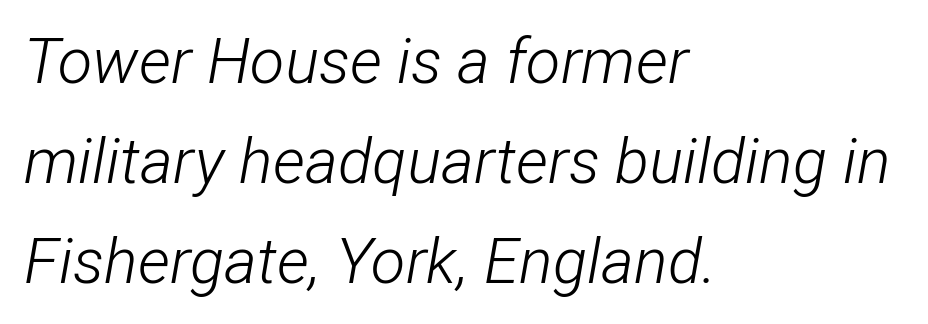
The image shows 63 px light, condensed type, italic (leaning right); set left-aligned, normal line spacing (1.59x), normal letter spacing, not underlined; low stroke contrast and a medium x-height.
